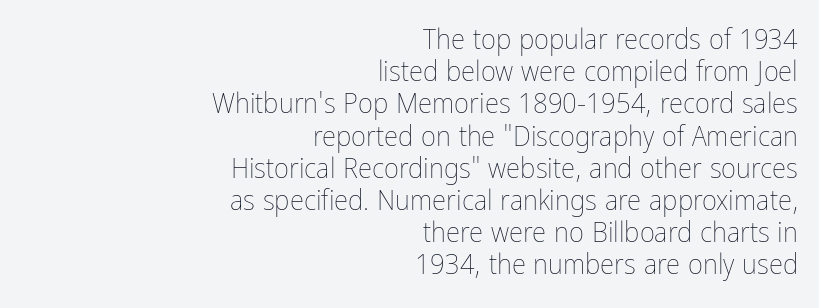
Q: Is the text bold? A: No.
Q: Is the text italic (slanted)? A: No, it is upright.
Q: Is the text underlined? A: No.
Q: How is the paragraph aligned? A: Right-aligned.
Q: Is the spacing between letters normal or unusually wide? A: Normal.
Q: Is the spacing between lines tight, normal or loose? A: Tight.
Q: Width (condensed, normal, or wide)? A: Condensed.
Q: Stroke contrast? A: Low.
Q: x-height? A: Medium.
Q: Monospaced? A: No.
